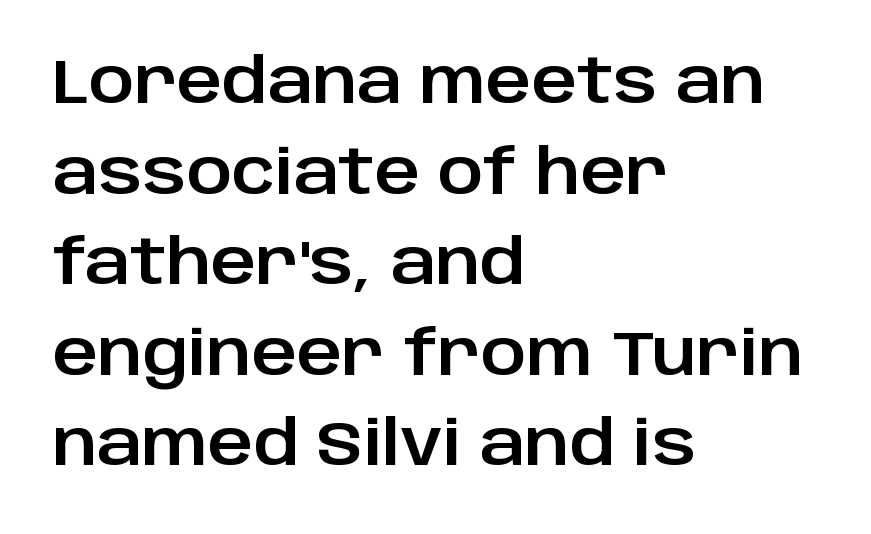
{"serif": "no", "italic": "no", "width": "normal", "stroke_contrast": "low", "x_height": "large", "monospaced": "no", "underline": "no", "align": "left", "line_spacing": "normal", "line_spacing_ratio": 1.46, "letter_spacing": "normal", "letter_spacing_em": 0.0, "glyph_px": 62}
